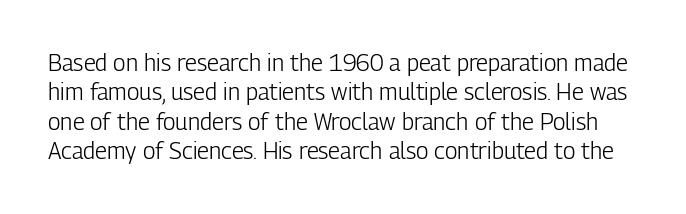
Check under the words: just untouched page. Is the type heavy? It reads as light-to-regular instead. The face used here is rendered with its standard letterfit. Normally led — the rows are evenly, conventionally spaced. Every character sits straight up, as roman type does.
